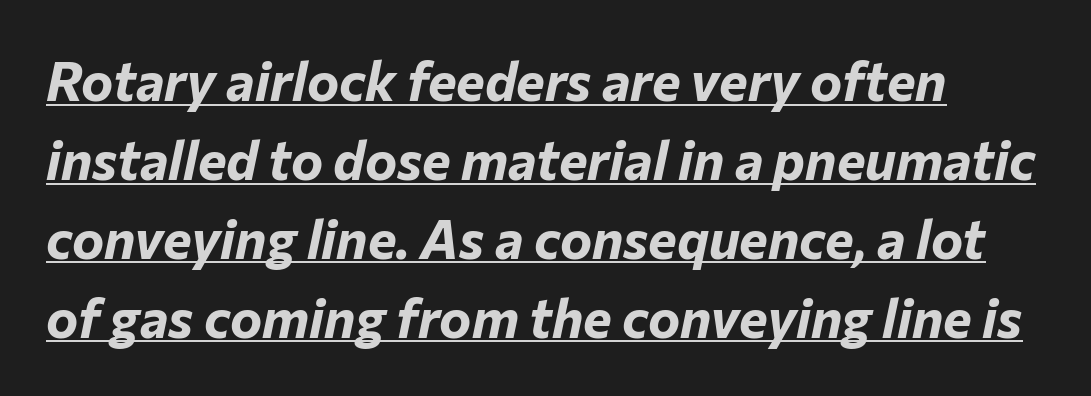
The image shows 54 px bold type, italic (leaning right); set normal line spacing (1.46x), normal letter spacing, underlined; low stroke contrast and a medium x-height.
